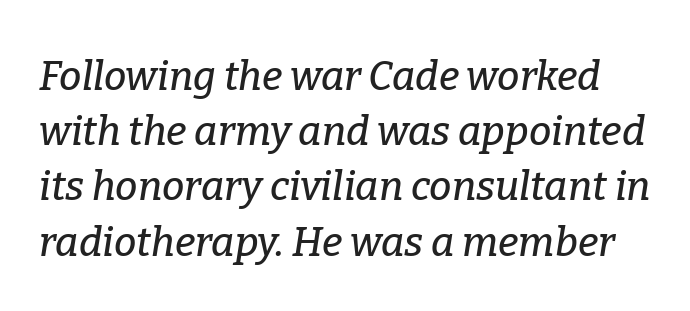
{"serif": "yes", "italic": "yes", "lean": "right", "slant_degrees": 9, "width": "normal", "stroke_contrast": "low", "x_height": "medium", "monospaced": "no", "underline": "no", "line_spacing": "normal", "line_spacing_ratio": 1.38, "letter_spacing": "normal", "letter_spacing_em": 0.0, "glyph_px": 40}
